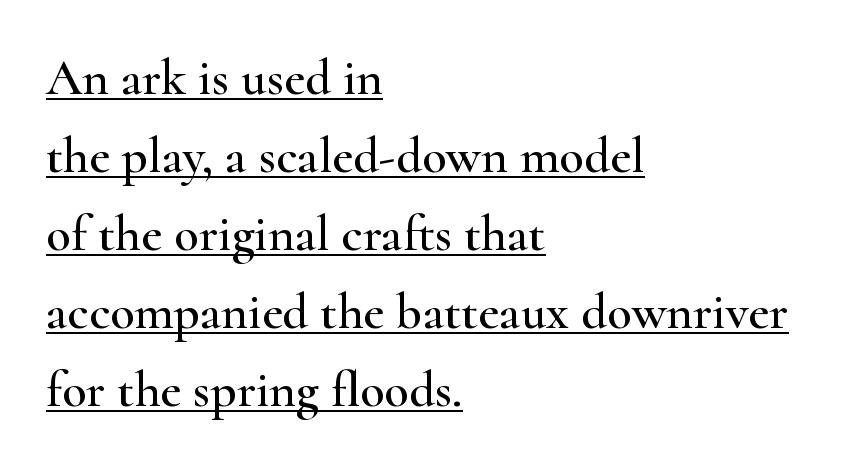
{"serif": "yes", "italic": "no", "width": "wide", "stroke_contrast": "high", "x_height": "small", "monospaced": "no", "underline": "yes", "align": "left", "line_spacing": "normal", "line_spacing_ratio": 1.53, "letter_spacing": "normal", "letter_spacing_em": 0.0, "glyph_px": 51}
